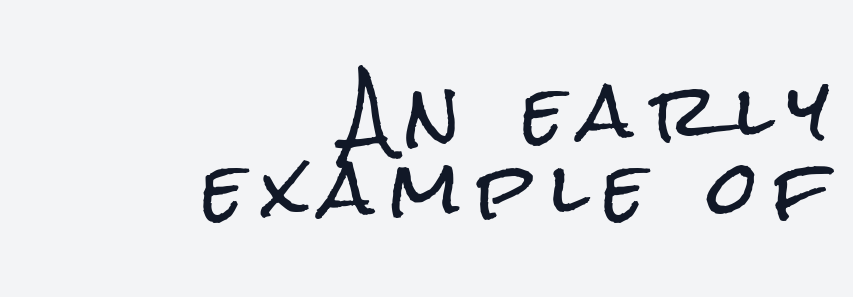
Serifs: no, the terminals of the letterforms are clean. A typesetter would call this leading minimal, almost set solid. Note the varied advance widths — an 'i' is clearly narrower than an 'm'. Quick note: underline off. The compositor pushed each line to the right boundary.
